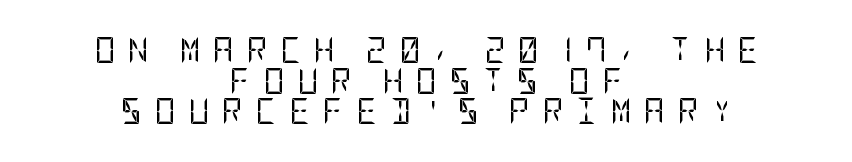
The image shows 26 px text type, upright; set centered, line spacing 1.18x, unusually wide letter spacing (+0.48 em), not underlined.
